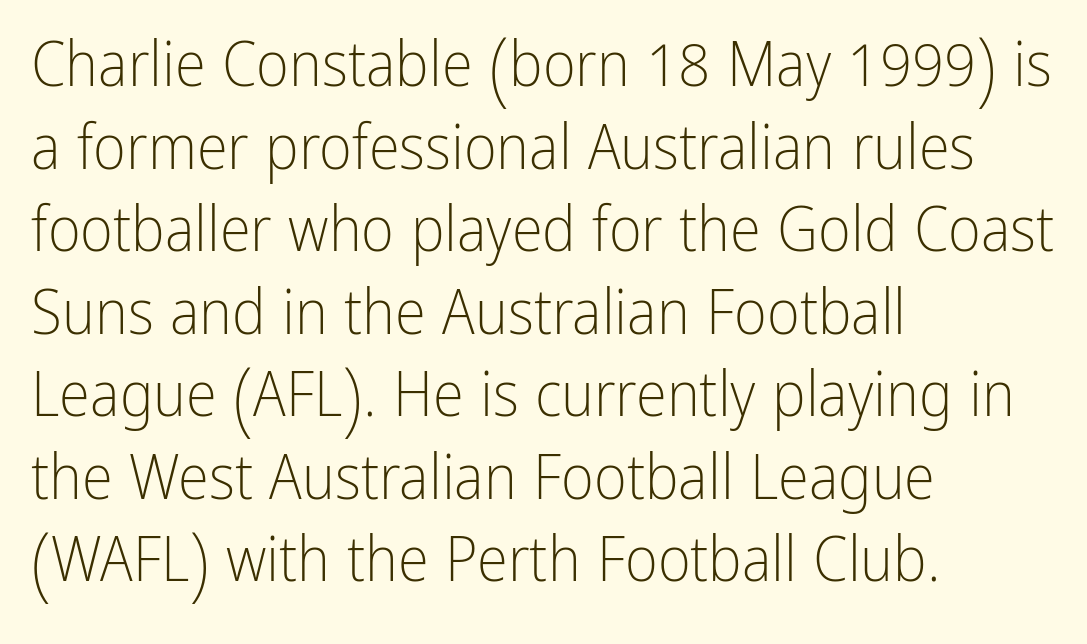
{"serif": "no", "italic": "no", "bold": "no", "weight": "light", "width": "condensed", "stroke_contrast": "low", "x_height": "medium", "monospaced": "no", "underline": "no", "align": "left", "line_spacing": "normal", "line_spacing_ratio": 1.31, "letter_spacing": "normal", "letter_spacing_em": 0.0, "glyph_px": 63}
